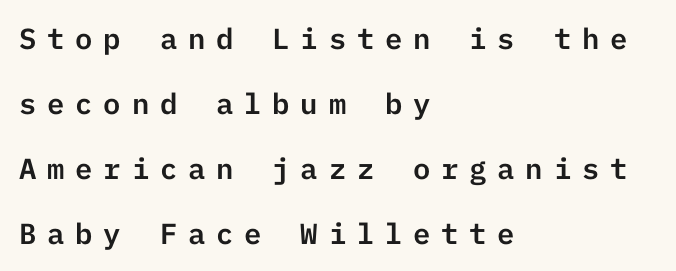
The letterforms stand isolated, each surrounded by extra space. All the whitespace from short lines collects on the right. The space between consecutive lines is lavish. The area under the type is left untouched. Font category for this specimen: sans-serif. Does the lettering tilt? It doesn't — this is upright.
